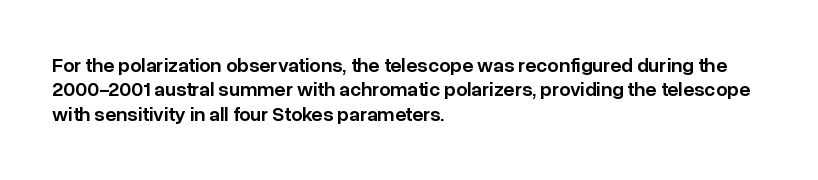
{"italic": "no", "bold": "semi", "underline": "no", "align": "left", "line_spacing_ratio": 1.22, "letter_spacing": "normal", "letter_spacing_em": 0.0, "glyph_px": 20}
